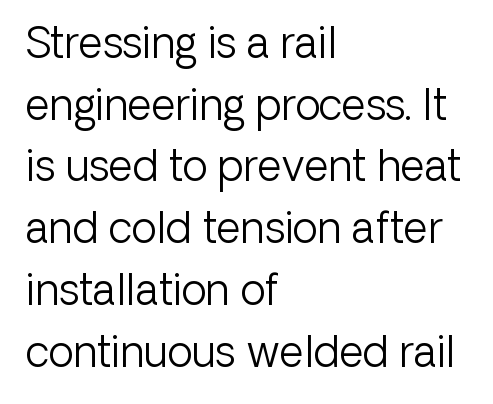
Q: Is the text bold? A: No.
Q: Is the text italic (slanted)? A: No, it is upright.
Q: Is the typeface a serif or a sans-serif typeface? A: Sans-serif.
Q: Is the text underlined? A: No.
Q: How is the paragraph aligned? A: Left-aligned.
Q: Is the spacing between letters normal or unusually wide? A: Normal.
Q: Is the spacing between lines tight, normal or loose? A: Normal.
Q: Width (condensed, normal, or wide)? A: Normal.
Q: Stroke contrast? A: Low.
Q: x-height? A: Medium.
Q: Monospaced? A: No.
